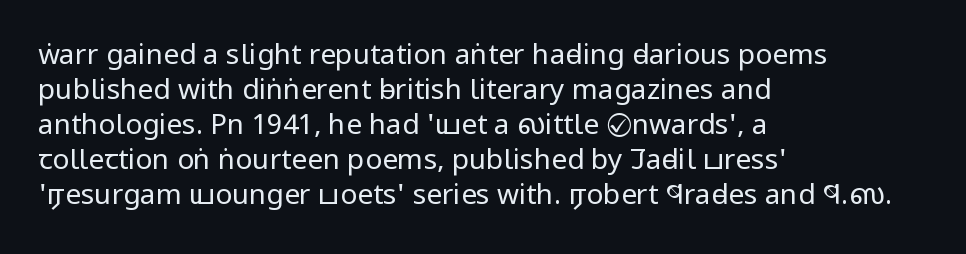
The image shows 28 px regular-weight, condensed sans-serif type, upright; set left-aligned, normal line spacing (1.25x), normal letter spacing, not underlined; low stroke contrast and a large x-height.
